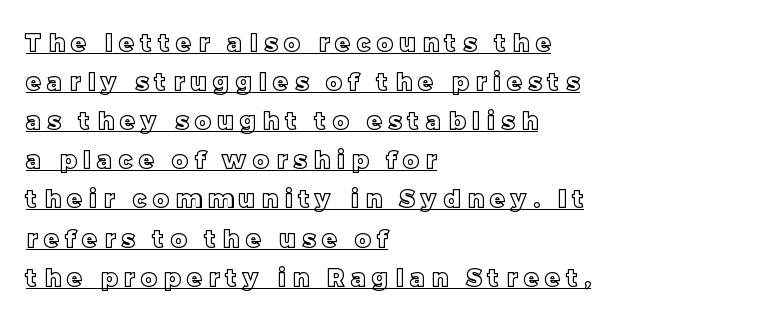
The image shows 24 px text type, upright; set left-aligned, normal line spacing (1.63x), unusually wide letter spacing (+0.28 em), underlined.
